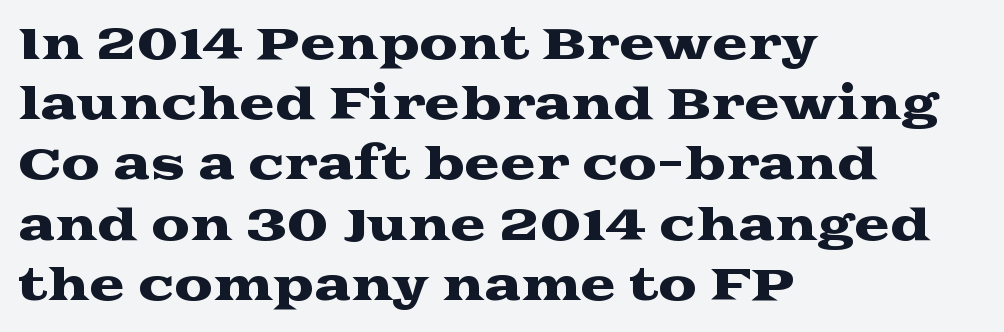
Summary of vertical rhythm: regular, with standard interline spacing. This is the regular roman posture of the typeface. Think of a printed novel: that variable character pitch is what you see here. Descenders are the only things crossing below the line. This rendering employs a face with finishing strokes, i.e., a serif.
